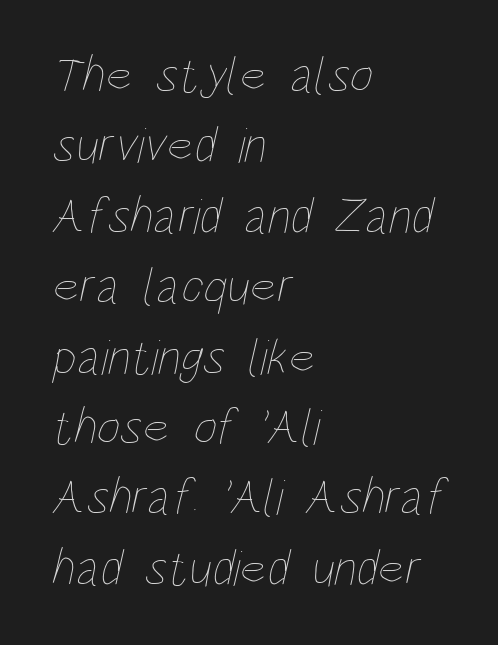
Q: Is the text bold? A: No.
Q: Is the text underlined? A: No.
Q: How is the paragraph aligned? A: Left-aligned.
Q: Is the spacing between letters normal or unusually wide? A: Normal.
Q: Is the spacing between lines tight, normal or loose? A: Normal.
Q: Width (condensed, normal, or wide)? A: Condensed.
Q: Stroke contrast? A: Low.
Q: x-height? A: Large.
Q: Monospaced? A: No.
